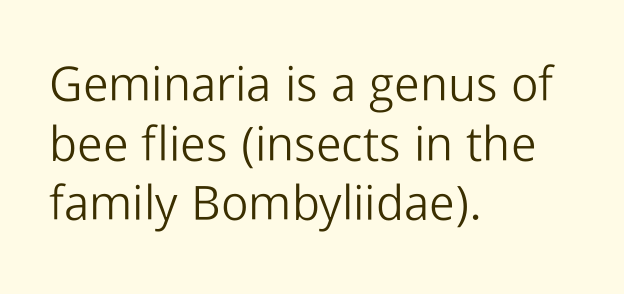
Compared with a centered layout, this one pins lines to the left instead. The line texture is even and compact thanks to regular tracking. You could not count columns in this text — the font is proportionally spaced. Clear beneath every line of the passage. The strokes are not fattened; the text isn't bold.
